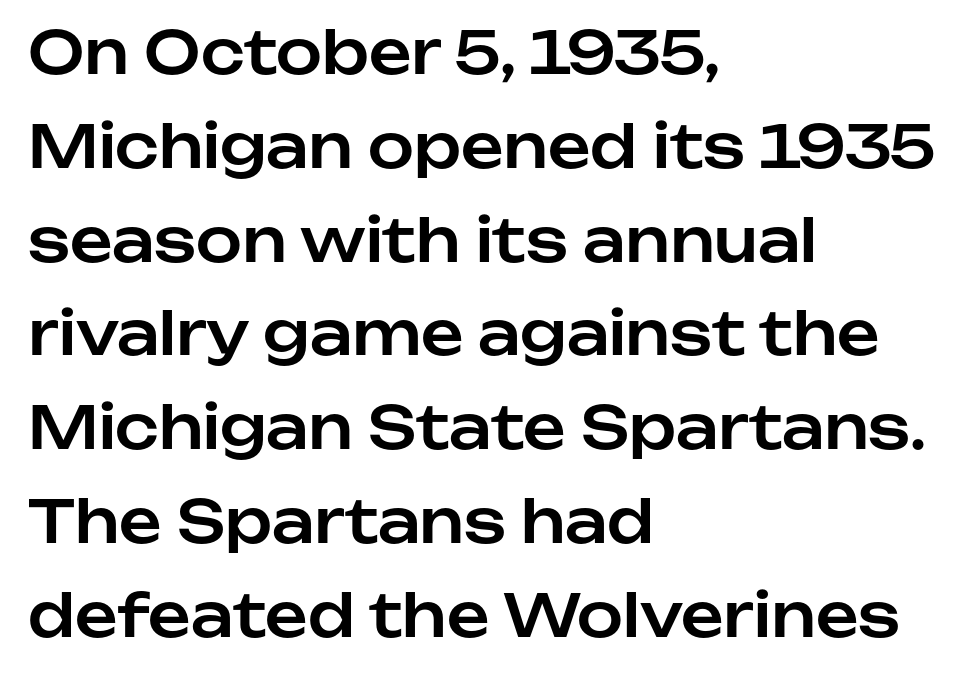
Q: Is the text italic (slanted)? A: No, it is upright.
Q: Is the typeface a serif or a sans-serif typeface? A: Sans-serif.
Q: Is the text underlined? A: No.
Q: How is the paragraph aligned? A: Left-aligned.
Q: Is the spacing between letters normal or unusually wide? A: Normal.
Q: Is the spacing between lines tight, normal or loose? A: Normal.
Q: Width (condensed, normal, or wide)? A: Normal.
Q: Stroke contrast? A: Low.
Q: x-height? A: Medium.
Q: Monospaced? A: No.
